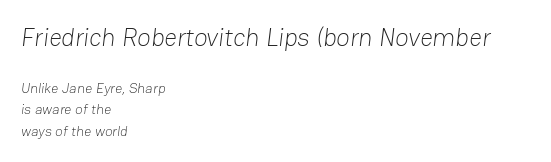
The image shows 25 px text type; set left-aligned, normal line spacing (1.52x), normal letter spacing, not underlined; the first (top) block is 1.79x larger.
